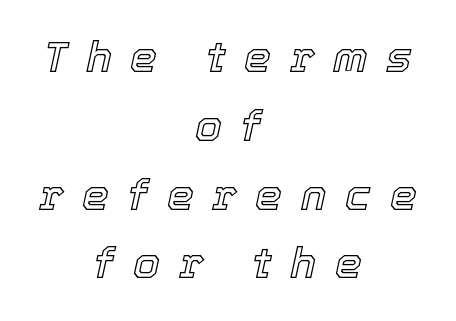
Q: Is the text italic (slanted)? A: Yes, it leans right by about 12 degrees.
Q: Is the text underlined? A: No.
Q: How is the paragraph aligned? A: Centered.
Q: Is the spacing between letters normal or unusually wide? A: Unusually wide.
Q: Is the spacing between lines tight, normal or loose? A: Normal.
Q: Width (condensed, normal, or wide)? A: Normal.
Q: x-height? A: Medium.
Q: Monospaced? A: No.
